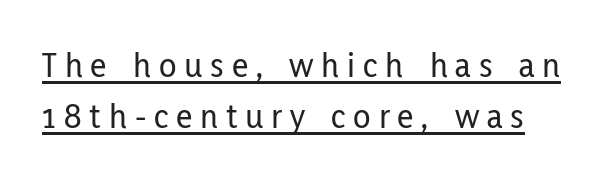
Students, observe the line beneath the letters — that is underlining. Evenly set lines give the paragraph a standard silhouette. Loose tracking; the words dissolve into strings of separated letters. Proportional: the letters do not fall into vertical columns. Note: no serifs on the glyphs. This sample uses an upright cut, with every glyph sitting square on the baseline.
